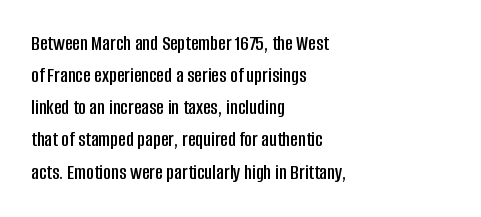
The image shows 21 px text type, upright; set left-aligned, normal line spacing (1.53x), normal letter spacing, not underlined.
